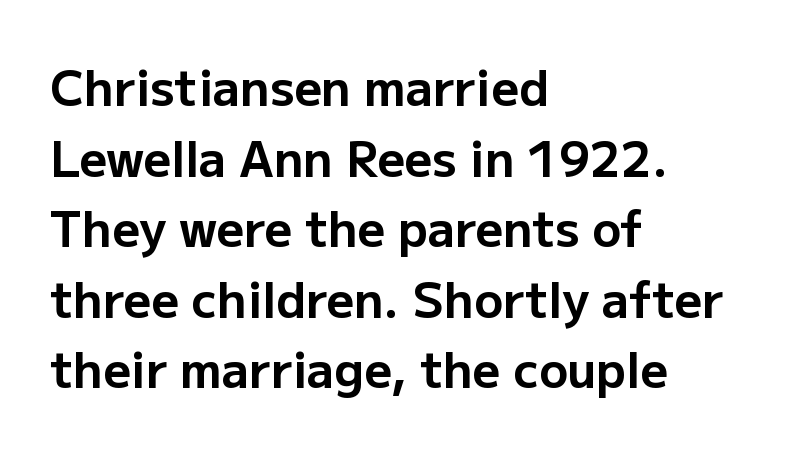
{"serif": "no", "italic": "no", "bold": "yes", "weight": "bold", "width": "normal", "stroke_contrast": "low", "x_height": "medium", "monospaced": "no", "underline": "no", "align": "left", "line_spacing": "normal", "line_spacing_ratio": 1.47, "letter_spacing": "normal", "letter_spacing_em": 0.0, "glyph_px": 48}
